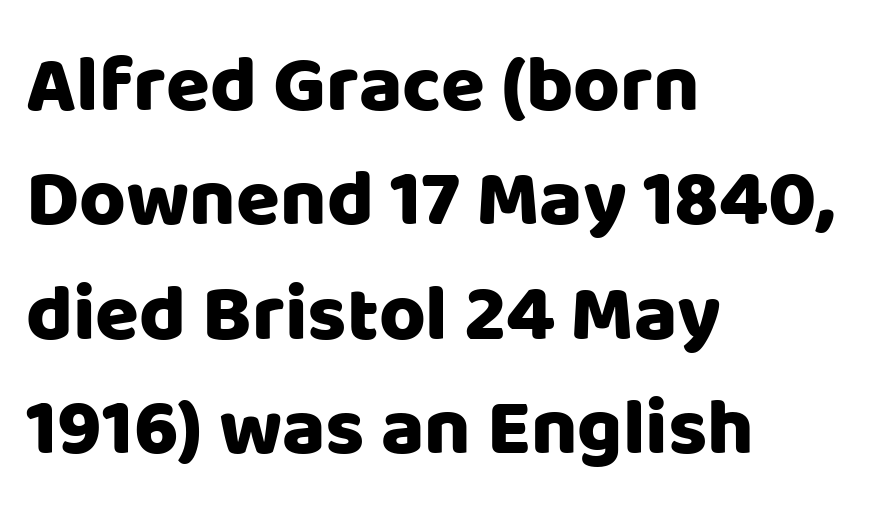
The image shows 80 px sans-serif type, upright; set left-aligned, normal line spacing (1.43x), normal letter spacing, not underlined; low stroke contrast and a large x-height.
